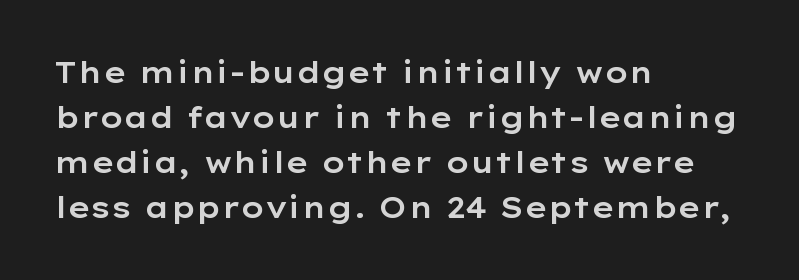
Q: Is the text italic (slanted)? A: No, it is upright.
Q: Is the typeface a serif or a sans-serif typeface? A: Sans-serif.
Q: Is the text underlined? A: No.
Q: How is the paragraph aligned? A: Left-aligned.
Q: Is the spacing between letters normal or unusually wide? A: Normal.
Q: Is the spacing between lines tight, normal or loose? A: Normal.
Q: Width (condensed, normal, or wide)? A: Wide.
Q: Stroke contrast? A: Low.
Q: x-height? A: Medium.
Q: Monospaced? A: No.
